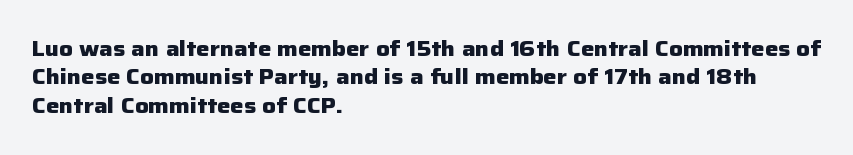
{"italic": "no", "bold": "yes", "underline": "no", "align": "left", "line_spacing": "normal", "line_spacing_ratio": 1.35, "letter_spacing": "normal", "letter_spacing_em": 0.0, "glyph_px": 21}
